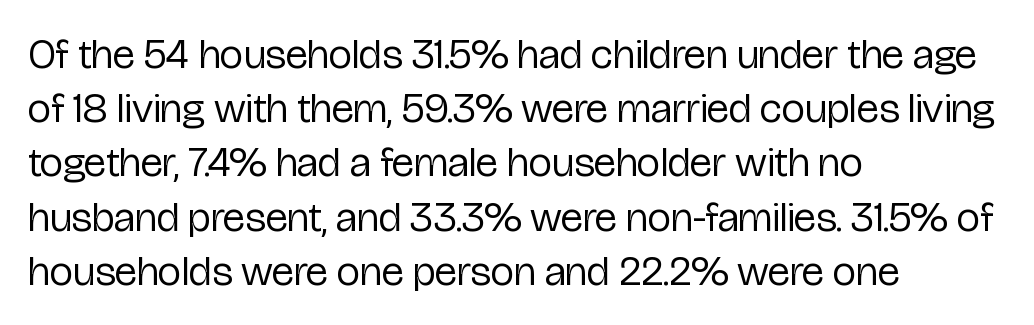
Q: Is the text bold? A: No.
Q: Is the text italic (slanted)? A: No, it is upright.
Q: Is the typeface a serif or a sans-serif typeface? A: Sans-serif.
Q: Is the text underlined? A: No.
Q: How is the paragraph aligned? A: Left-aligned.
Q: Is the spacing between letters normal or unusually wide? A: Normal.
Q: Is the spacing between lines tight, normal or loose? A: Normal.
Q: Width (condensed, normal, or wide)? A: Condensed.
Q: Stroke contrast? A: Low.
Q: x-height? A: Medium.
Q: Monospaced? A: No.
